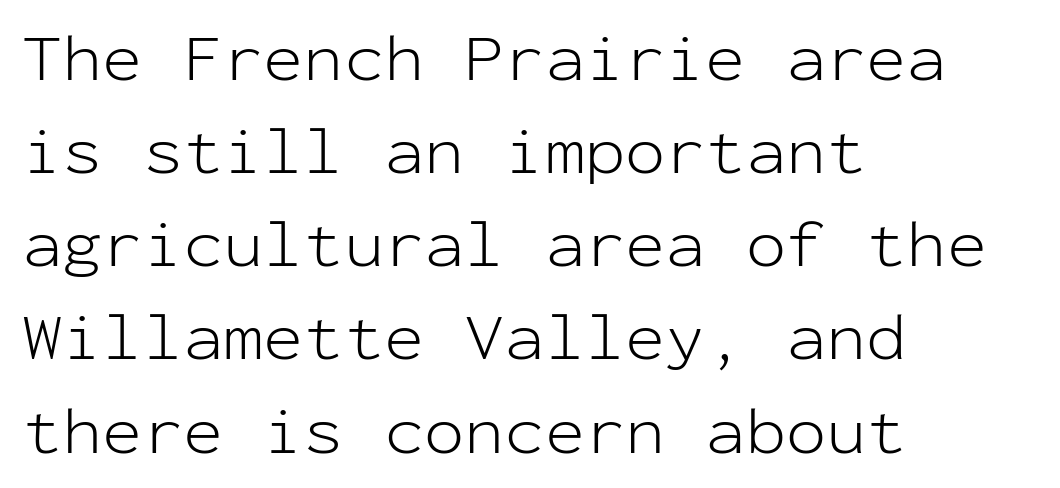
{"serif": "no", "italic": "no", "bold": "no", "weight": "light", "width": "normal", "stroke_contrast": "low", "x_height": "medium", "monospaced": "yes", "underline": "no", "align": "left", "line_spacing": "normal", "line_spacing_ratio": 1.39, "letter_spacing": "normal", "letter_spacing_em": 0.0, "glyph_px": 67}
